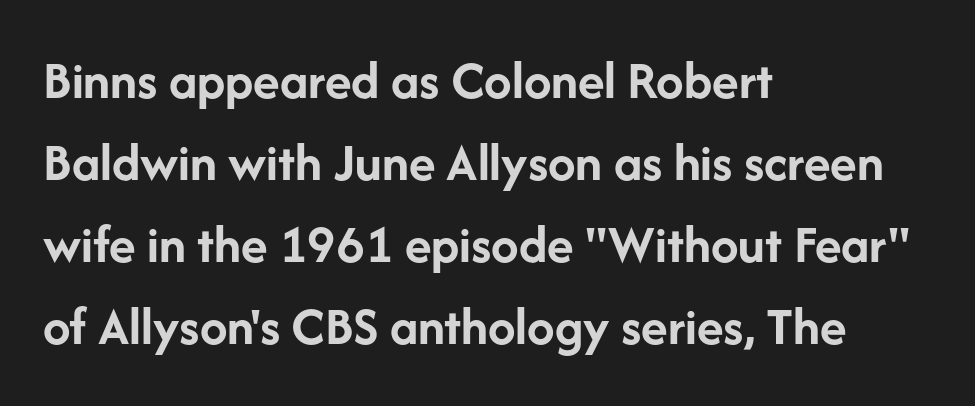
{"serif": "no", "italic": "no", "bold": "yes", "weight": "semibold", "width": "normal", "stroke_contrast": "low", "x_height": "medium", "monospaced": "no", "underline": "no", "align": "left", "line_spacing": "normal", "line_spacing_ratio": 1.49, "letter_spacing": "normal", "letter_spacing_em": 0.0, "glyph_px": 55}
